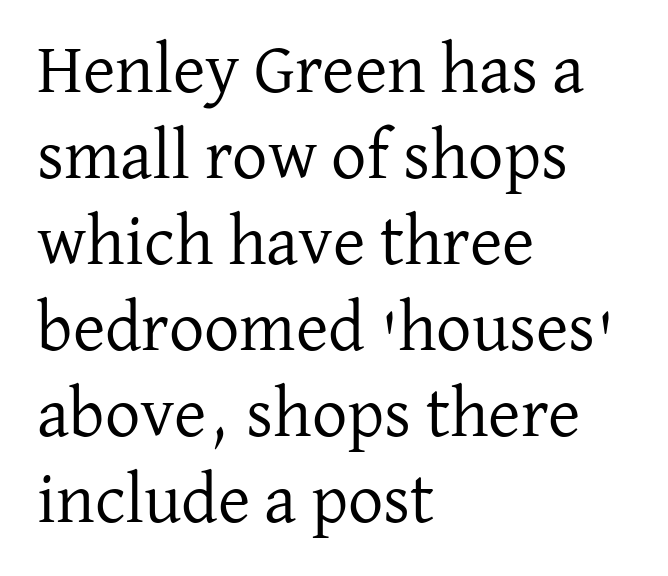
Q: Is the text bold? A: No.
Q: Is the text italic (slanted)? A: No, it is upright.
Q: Is the typeface a serif or a sans-serif typeface? A: Serif.
Q: Is the text underlined? A: No.
Q: How is the paragraph aligned? A: Left-aligned.
Q: Is the spacing between letters normal or unusually wide? A: Normal.
Q: Width (condensed, normal, or wide)? A: Normal.
Q: Stroke contrast? A: Low.
Q: x-height? A: Medium.
Q: Monospaced? A: No.
